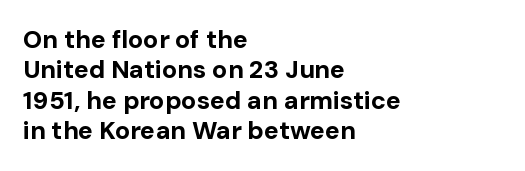
The image shows 25 px bold type, upright; set left-aligned, line spacing 1.22x, normal letter spacing, not underlined.
